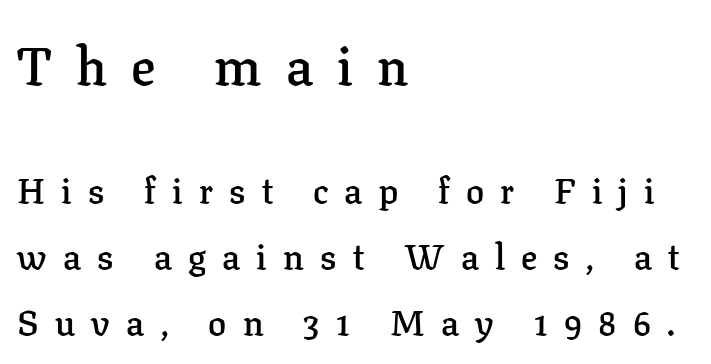
The image shows 54 px semibold serif type, upright; set left-aligned, line spacing 1.82x, unusually wide letter spacing (+0.45 em), not underlined; the first (top) block is 1.5x larger; low stroke contrast and a medium x-height.
